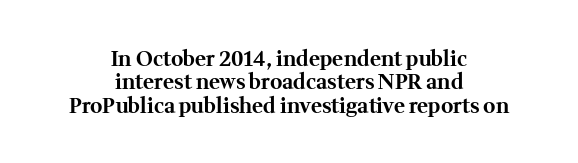
Observe the ordinary spacing: letters are neighbours, not strangers. Weight: bold. Descenders are the only things crossing below the line. One glance says dense: line gaps are narrower than usual. Unlike italic type, these characters show no tilt at all.
